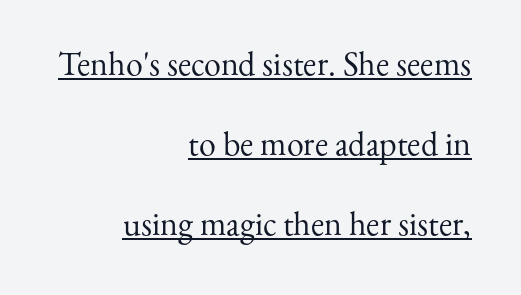
Q: Is the text bold? A: No.
Q: Is the text italic (slanted)? A: No, it is upright.
Q: Is the typeface a serif or a sans-serif typeface? A: Serif.
Q: Is the text underlined? A: Yes.
Q: How is the paragraph aligned? A: Right-aligned.
Q: Is the spacing between letters normal or unusually wide? A: Normal.
Q: Is the spacing between lines tight, normal or loose? A: Loose.
Q: Width (condensed, normal, or wide)? A: Normal.
Q: Stroke contrast? A: Medium.
Q: x-height? A: Small.
Q: Monospaced? A: No.
